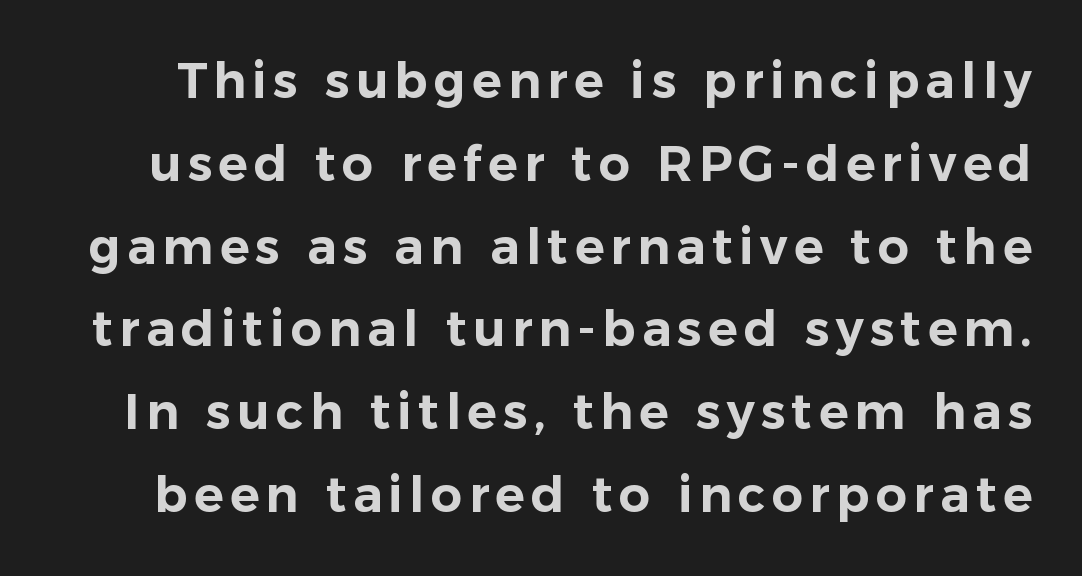
Serif or sans? Sans — the stroke terminals are bare. Vertical strokes here are truly vertical. The passage shown stacks its lines at a standard gap. Descender tails drop into unmarked territory. Think of a printed novel: that variable character pitch is what you see here.
